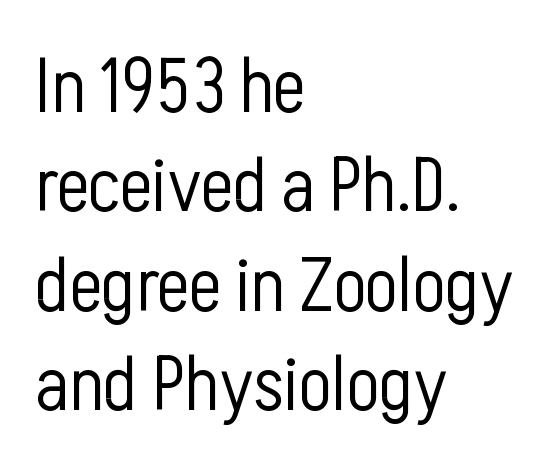
Q: Is the text bold? A: No.
Q: Is the text italic (slanted)? A: No, it is upright.
Q: Is the typeface a serif or a sans-serif typeface? A: Sans-serif.
Q: Is the text underlined? A: No.
Q: How is the paragraph aligned? A: Left-aligned.
Q: Is the spacing between letters normal or unusually wide? A: Normal.
Q: Is the spacing between lines tight, normal or loose? A: Normal.
Q: Width (condensed, normal, or wide)? A: Condensed.
Q: Stroke contrast? A: Low.
Q: x-height? A: Medium.
Q: Monospaced? A: No.
